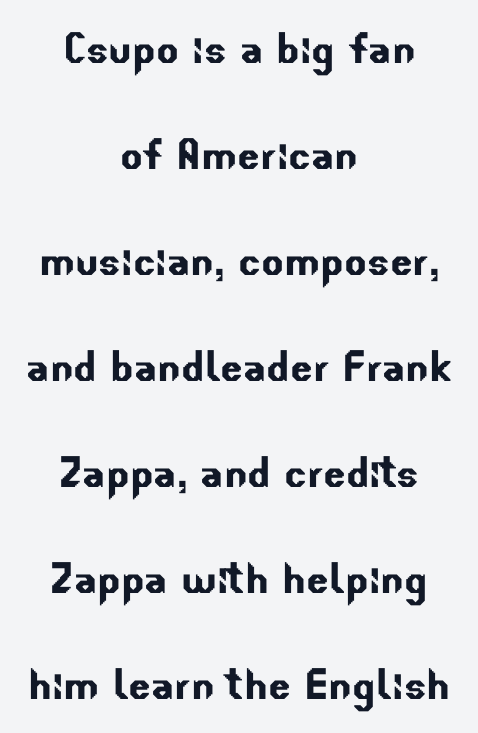
{"serif": "no", "width": "normal", "stroke_contrast": "low", "x_height": "small", "monospaced": "no", "underline": "no", "align": "center", "line_spacing": "loose", "line_spacing_ratio": 2.0, "letter_spacing": "normal", "letter_spacing_em": 0.0, "glyph_px": 53}
